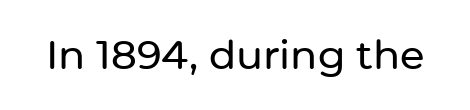
The image shows 40 px sans-serif type, upright; set normal letter spacing, not underlined; low stroke contrast and a medium x-height.
